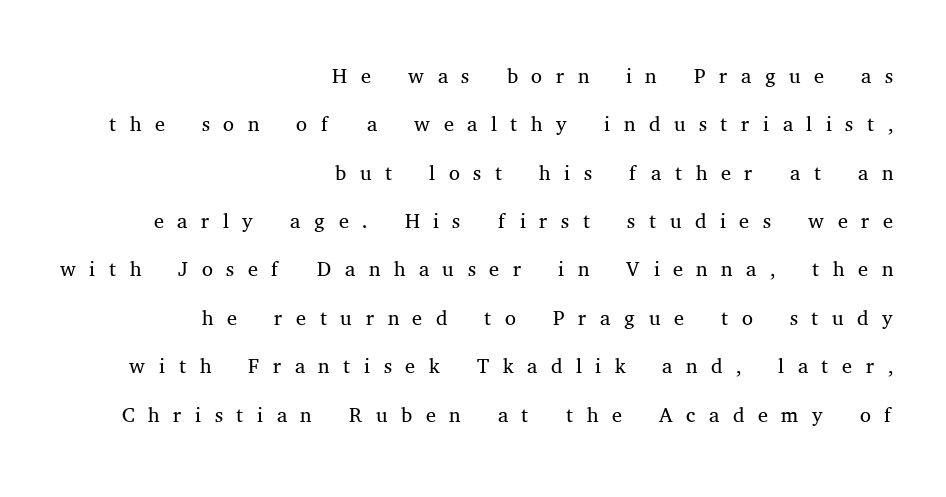
{"serif": "yes", "italic": "no", "bold": "no", "weight": "light", "width": "normal", "stroke_contrast": "medium", "x_height": "medium", "monospaced": "no", "underline": "no", "align": "right", "line_spacing": "normal", "line_spacing_ratio": 1.56, "letter_spacing": "wide", "letter_spacing_em": 0.44, "glyph_px": 31}
